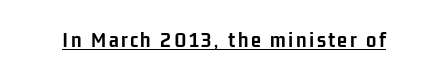
{"italic": "no", "bold": "yes", "underline": "yes", "glyph_px": 23}
